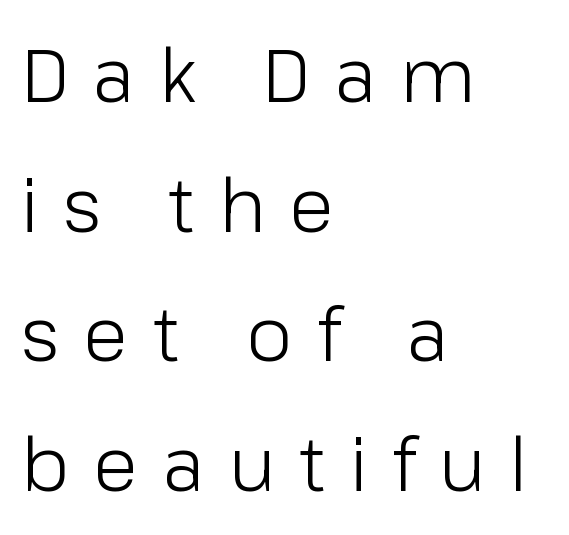
Q: Is the text bold? A: No.
Q: Is the text italic (slanted)? A: No, it is upright.
Q: Is the typeface a serif or a sans-serif typeface? A: Sans-serif.
Q: Is the text underlined? A: No.
Q: How is the paragraph aligned? A: Left-aligned.
Q: Is the spacing between letters normal or unusually wide? A: Unusually wide.
Q: Width (condensed, normal, or wide)? A: Normal.
Q: Stroke contrast? A: Low.
Q: x-height? A: Medium.
Q: Monospaced? A: No.
